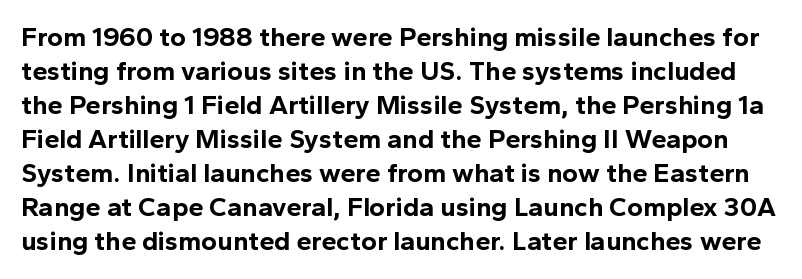
The image shows 27 px bold type, upright; set normal line spacing (1.26x), normal letter spacing, not underlined.
